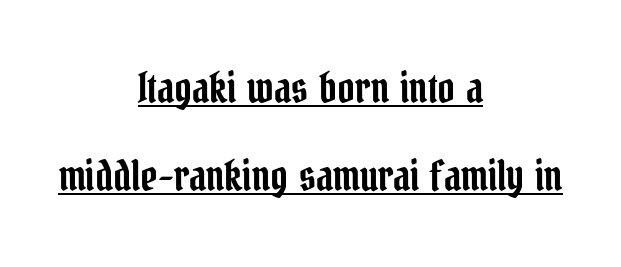
The image shows 42 px condensed serif type, upright; set centered, loose line spacing (2.09x), normal letter spacing, underlined; low stroke contrast and a medium x-height.
